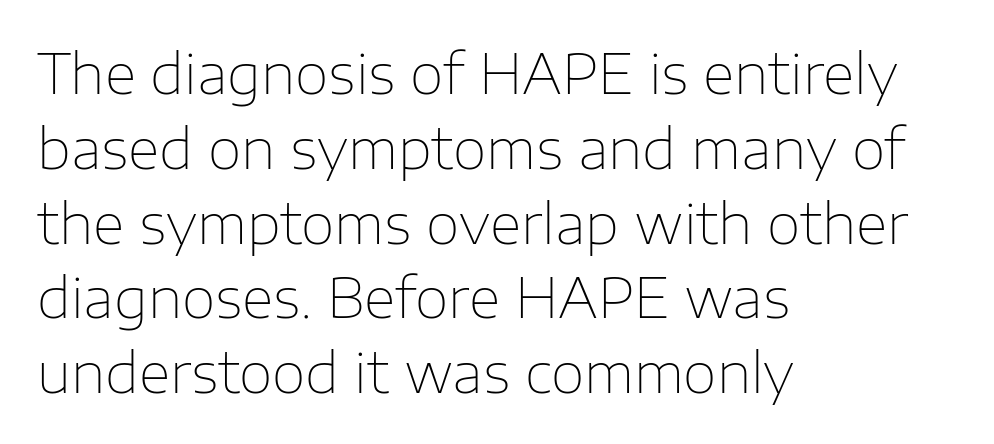
The baseline area is clear. Weight class: somewhere from thin through regular. Each new line begins a customary step beneath the previous one. Think of a printed novel: that variable character pitch is what you see here.
